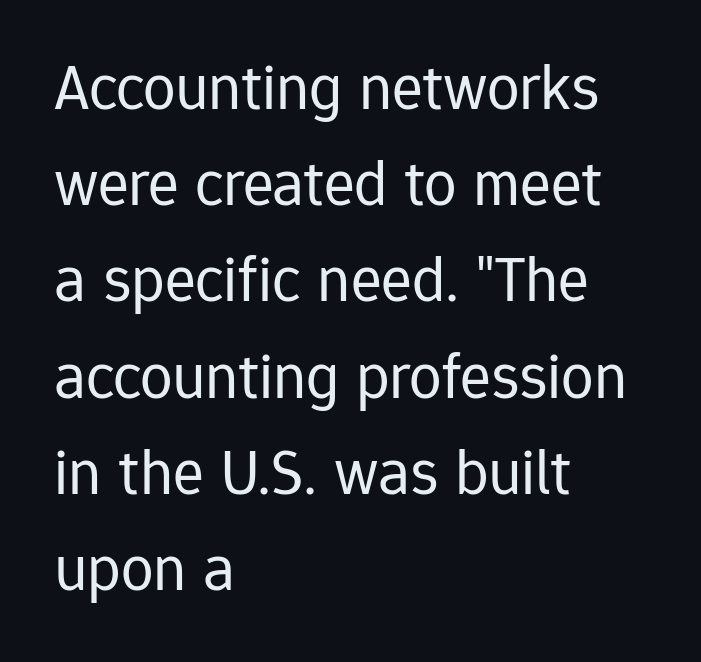
Q: Is the text bold? A: No.
Q: Is the text italic (slanted)? A: No, it is upright.
Q: Is the typeface a serif or a sans-serif typeface? A: Sans-serif.
Q: Is the text underlined? A: No.
Q: How is the paragraph aligned? A: Left-aligned.
Q: Is the spacing between letters normal or unusually wide? A: Normal.
Q: Is the spacing between lines tight, normal or loose? A: Normal.
Q: Width (condensed, normal, or wide)? A: Normal.
Q: Stroke contrast? A: Low.
Q: x-height? A: Medium.
Q: Monospaced? A: No.
